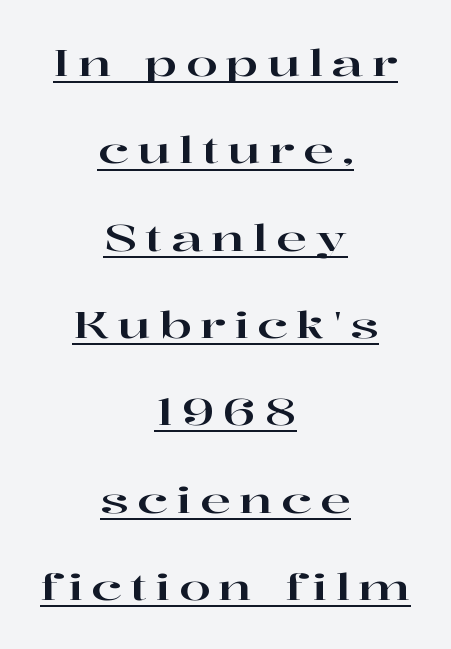
The image shows 37 px wide serif type, upright; set centered, loose line spacing (2.36x), unusually wide letter spacing (+0.22 em), underlined; high stroke contrast and a medium x-height.
